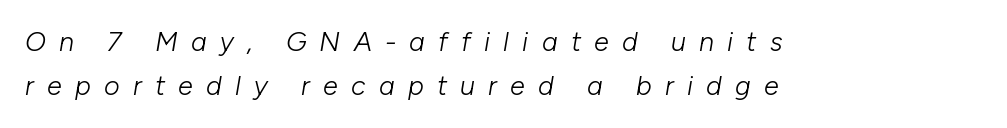
This sample uses an oblique cut, with every glyph tilted off the vertical. The lines in this sample share a left origin and differ only in where they stop. Honestly, the row spacing looks completely unremarkable. You could only call the tracking loose — the letters float apart.
